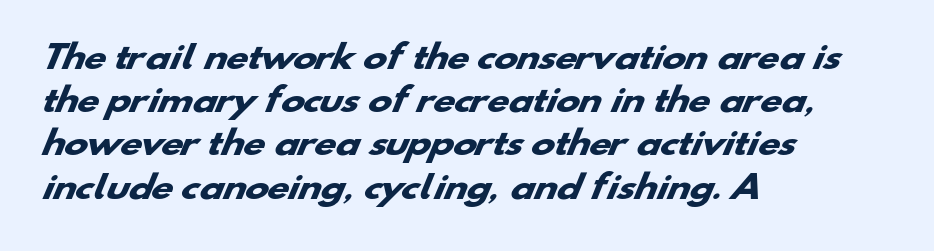
These lines stack with their left ends in a neat column. A normal amount of white space separates one row of letters from the next. The type family on display is of the sans-serif kind. You could call the tracking neutral — neither tight nor loose.
